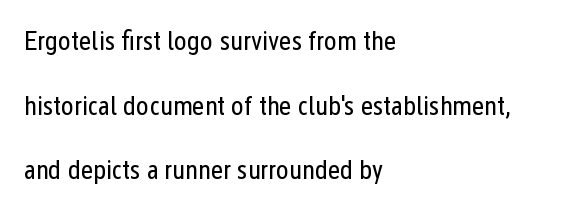
Q: Is the text bold? A: No.
Q: Is the text italic (slanted)? A: No, it is upright.
Q: Is the text underlined? A: No.
Q: How is the paragraph aligned? A: Left-aligned.
Q: Is the spacing between letters normal or unusually wide? A: Normal.
Q: Is the spacing between lines tight, normal or loose? A: Loose.
